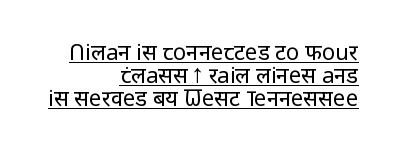
Q: Is the text bold? A: No.
Q: Is the text italic (slanted)? A: No, it is upright.
Q: Is the text underlined? A: Yes.
Q: How is the paragraph aligned? A: Right-aligned.
Q: Is the spacing between letters normal or unusually wide? A: Normal.
Q: Is the spacing between lines tight, normal or loose? A: Tight.
